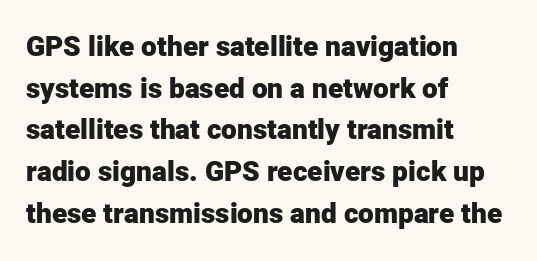
The image shows 28 px heavy sans-serif type, upright; set left-aligned, normal line spacing (1.49x), normal letter spacing, not underlined; low stroke contrast and a medium x-height.
